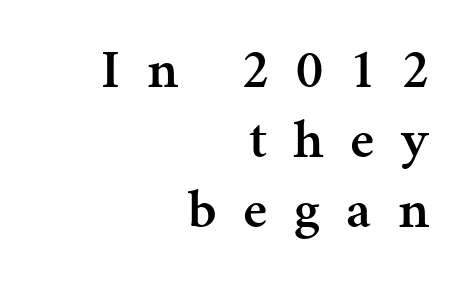
{"serif": "yes", "italic": "no", "bold": "semi", "weight": "semibold", "width": "normal", "stroke_contrast": "medium", "x_height": "medium", "monospaced": "no", "underline": "no", "align": "right", "line_spacing": "normal", "line_spacing_ratio": 1.27, "letter_spacing": "wide", "letter_spacing_em": 0.48, "glyph_px": 55}
